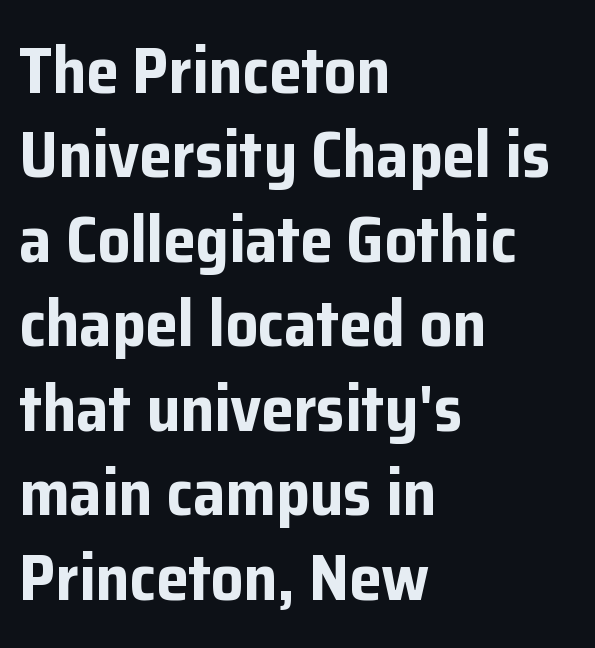
{"serif": "no", "italic": "no", "bold": "yes", "weight": "bold", "width": "normal", "stroke_contrast": "low", "x_height": "medium", "monospaced": "no", "underline": "no", "align": "left", "line_spacing": "normal", "line_spacing_ratio": 1.3, "letter_spacing": "normal", "letter_spacing_em": 0.0, "glyph_px": 65}
